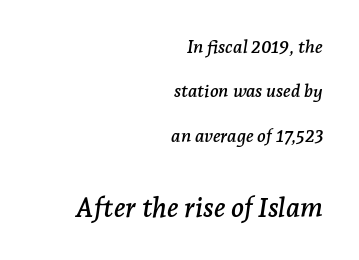
If you squint, the bottom block still reads clearly — it's the larger of the two. The glyphs look as if they've been sheared to an angle. The passage is arranged like a letterhead date or caption credit — flush right. Successive baselines arrive slowly, with a big drop between each.
